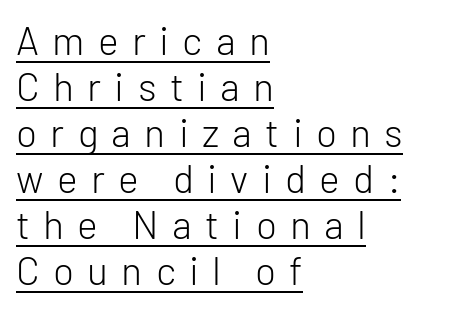
Each stroke keeps to a modest, everyday thickness or less. The lines in this sample share a left origin and differ only in where they stop. The specimen reads as upright at a glance. The font family rendered here belongs to the sans-serif group. Underlined type.
